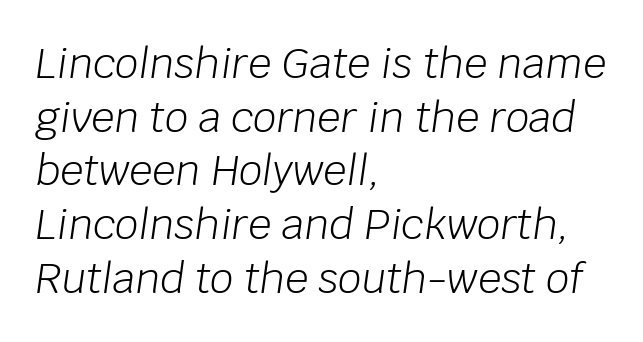
The image shows 41 px light type, italic (leaning right); set left-aligned, normal line spacing (1.31x), normal letter spacing, not underlined; low stroke contrast and a large x-height.
